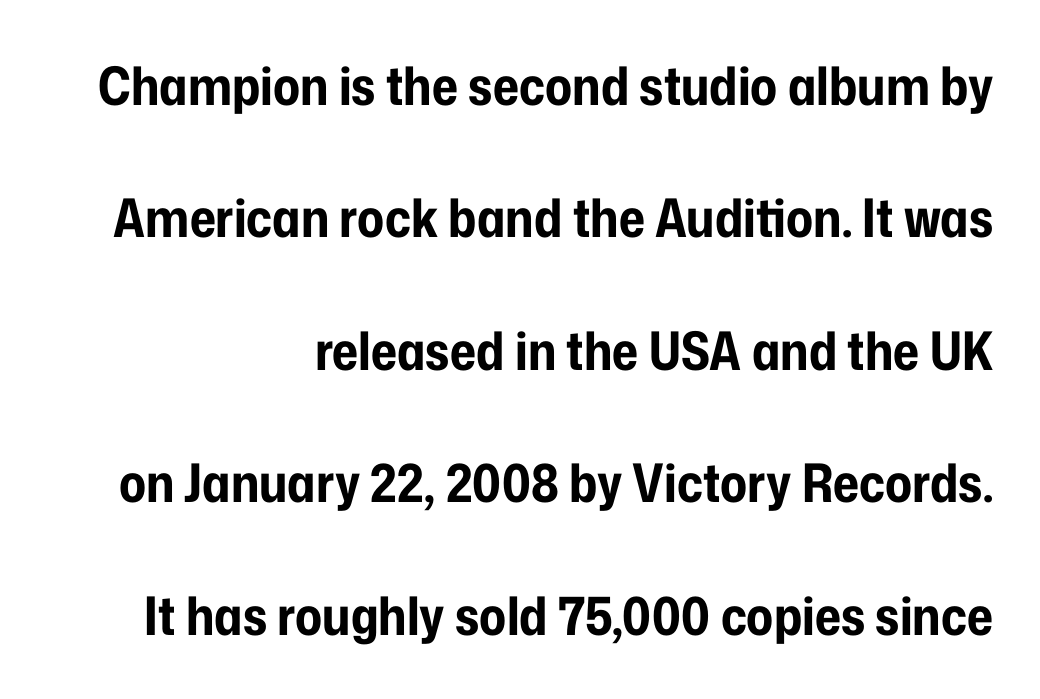
Q: Is the text bold? A: Yes.
Q: Is the text italic (slanted)? A: No, it is upright.
Q: Is the typeface a serif or a sans-serif typeface? A: Sans-serif.
Q: Is the text underlined? A: No.
Q: How is the paragraph aligned? A: Right-aligned.
Q: Is the spacing between letters normal or unusually wide? A: Normal.
Q: Is the spacing between lines tight, normal or loose? A: Loose.
Q: Width (condensed, normal, or wide)? A: Condensed.
Q: Stroke contrast? A: Low.
Q: x-height? A: Medium.
Q: Monospaced? A: No.
